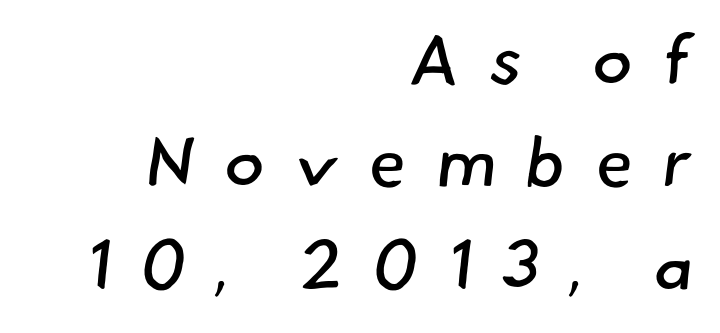
Q: Is the text bold? A: No.
Q: Is the typeface a serif or a sans-serif typeface? A: Sans-serif.
Q: Is the text underlined? A: No.
Q: How is the paragraph aligned? A: Right-aligned.
Q: Is the spacing between letters normal or unusually wide? A: Unusually wide.
Q: Is the spacing between lines tight, normal or loose? A: Normal.
Q: Width (condensed, normal, or wide)? A: Normal.
Q: Stroke contrast? A: Low.
Q: x-height? A: Small.
Q: Monospaced? A: No.
